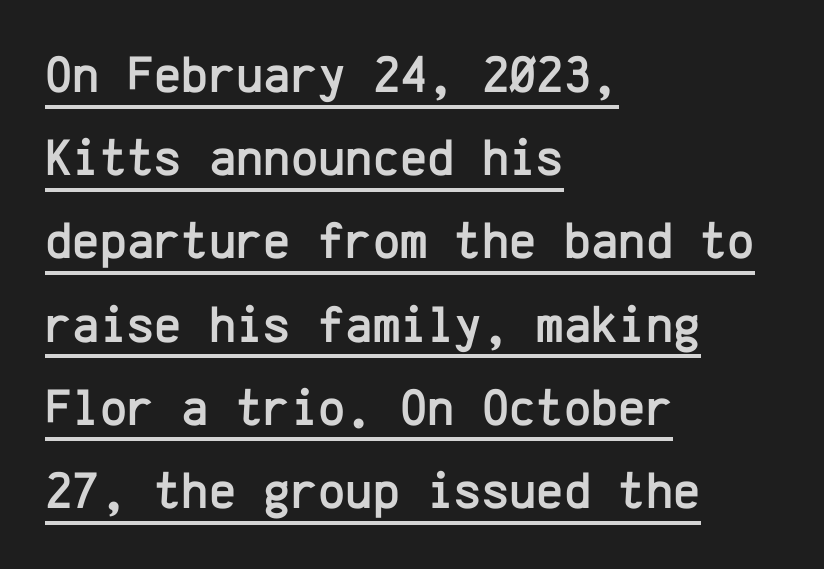
Q: Is the text italic (slanted)? A: No, it is upright.
Q: Is the typeface a serif or a sans-serif typeface? A: Sans-serif.
Q: Is the text underlined? A: Yes.
Q: How is the paragraph aligned? A: Left-aligned.
Q: Is the spacing between letters normal or unusually wide? A: Normal.
Q: Is the spacing between lines tight, normal or loose? A: Normal.
Q: Width (condensed, normal, or wide)? A: Normal.
Q: Stroke contrast? A: Low.
Q: x-height? A: Medium.
Q: Monospaced? A: Yes.
